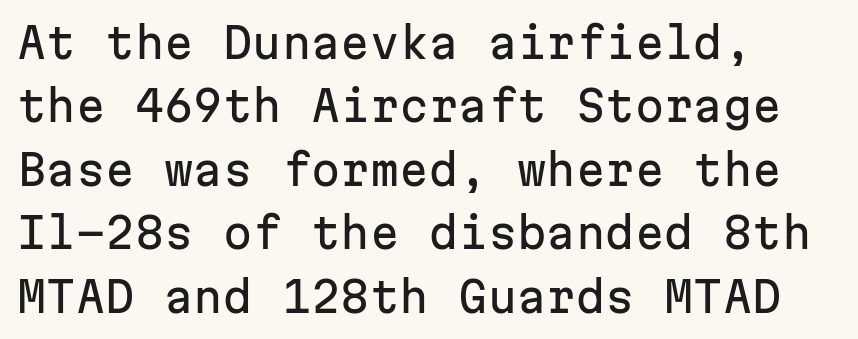
Vertical strokes here are truly vertical. Does the leading feel generous? No, just average. Tracking value appears to be zero — textbook default spacing. This rendering features lettering with no underline. Looks like terminal output: every glyph gets an equal slot.
